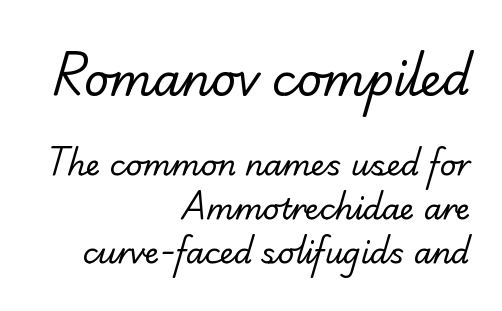
{"serif": "yes", "bold": "no", "weight": "regular", "width": "normal", "stroke_contrast": "low", "x_height": "small", "monospaced": "no", "underline": "no", "align": "right", "line_spacing": "normal", "line_spacing_ratio": 1.52, "letter_spacing": "normal", "letter_spacing_em": 0.0, "larger_block": "first", "size_ratio": 1.52, "glyph_px": 44}
